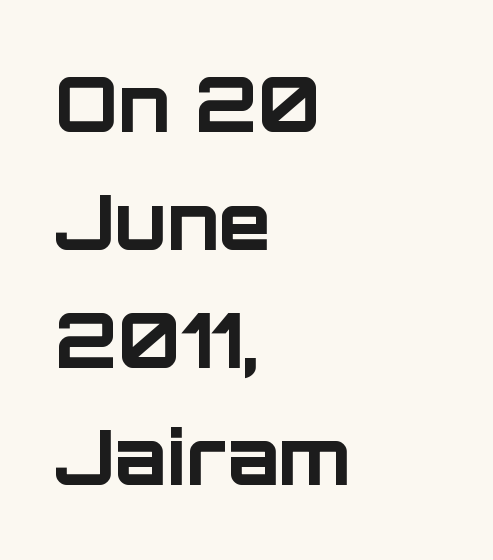
The image shows 76 px bold sans-serif type, upright; set left-aligned, normal line spacing (1.55x), normal letter spacing, not underlined; low stroke contrast and a large x-height.
